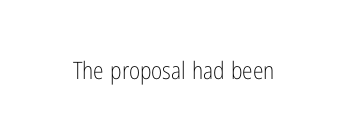
{"italic": "no", "bold": "no", "underline": "no", "letter_spacing": "normal", "letter_spacing_em": 0.0, "glyph_px": 24}
